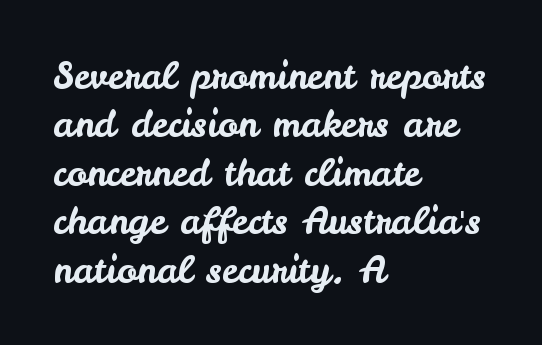
Line spacing here is normal. Letterform terminals end flat and unadorned throughout the passage. The zone under the glyphs is completely vacant. Note the varied advance widths — an 'i' is clearly narrower than an 'm'.
